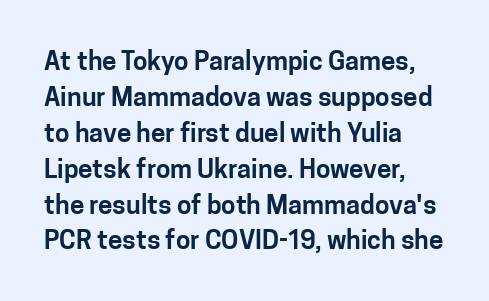
The image shows 26 px text type, upright; set left-aligned, normal line spacing (1.38x), normal letter spacing, not underlined.
